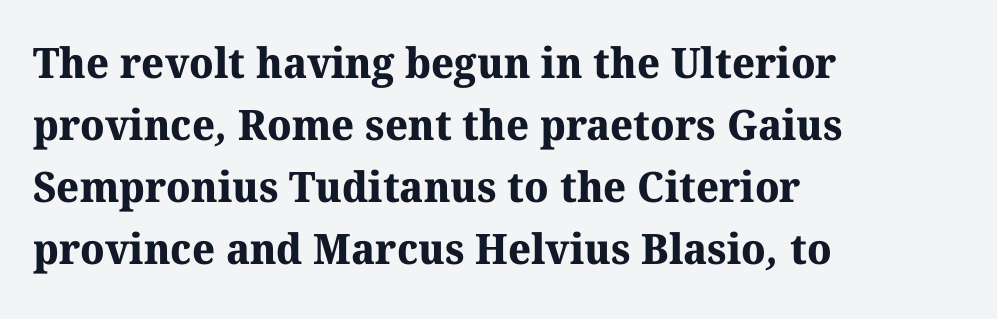
The vertical gap from one line to the next is medium. Nothing unusual about the tracking: characters are spaced as the font intends. Proportional: the letters do not fall into vertical columns. Just letters on the line, the space beneath them empty. Line starts are locked; line ends wander. What kind of face is this? One with serifs.
